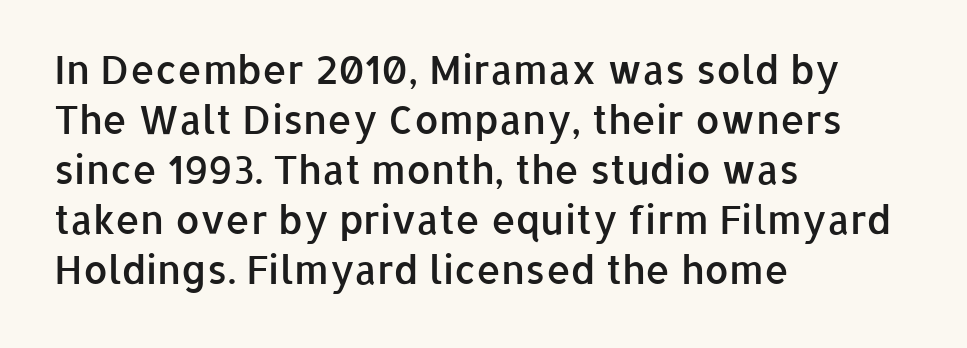
Q: Is the text bold? A: Semi-bold.
Q: Is the text italic (slanted)? A: No, it is upright.
Q: Is the typeface a serif or a sans-serif typeface? A: Sans-serif.
Q: Is the text underlined? A: No.
Q: How is the paragraph aligned? A: Left-aligned.
Q: Is the spacing between letters normal or unusually wide? A: Normal.
Q: Is the spacing between lines tight, normal or loose? A: Normal.
Q: Width (condensed, normal, or wide)? A: Normal.
Q: Stroke contrast? A: Low.
Q: x-height? A: Medium.
Q: Monospaced? A: No.
